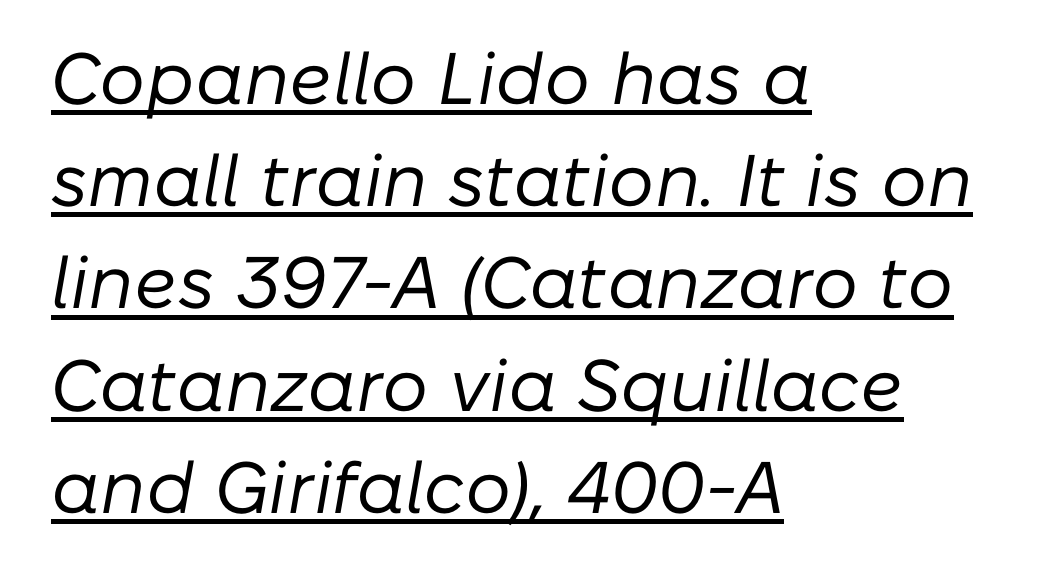
Q: Is the text bold? A: No.
Q: Is the text italic (slanted)? A: Yes, it leans right by about 10 degrees.
Q: Is the text underlined? A: Yes.
Q: How is the paragraph aligned? A: Left-aligned.
Q: Is the spacing between letters normal or unusually wide? A: Normal.
Q: Is the spacing between lines tight, normal or loose? A: Normal.
Q: Width (condensed, normal, or wide)? A: Normal.
Q: Stroke contrast? A: Low.
Q: x-height? A: Medium.
Q: Monospaced? A: No.
